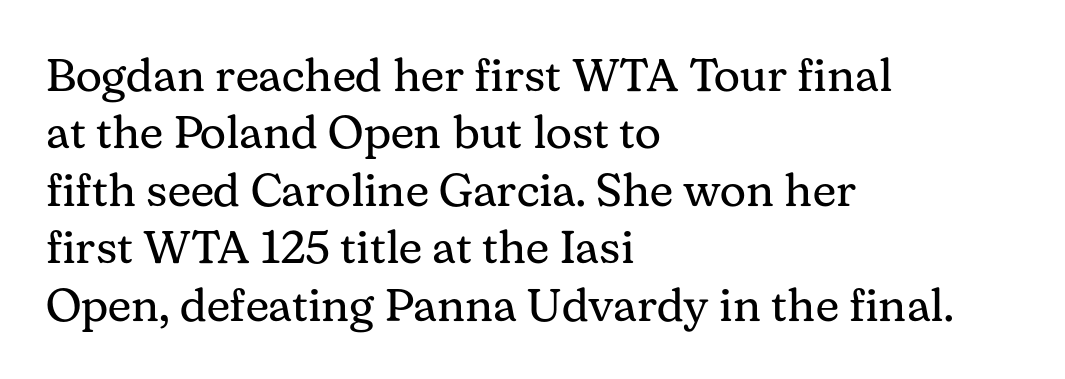
{"serif": "yes", "italic": "no", "bold": "no", "weight": "regular", "width": "normal", "stroke_contrast": "medium", "x_height": "medium", "monospaced": "no", "underline": "no", "align": "left", "line_spacing": "normal", "line_spacing_ratio": 1.25, "letter_spacing": "normal", "letter_spacing_em": 0.0, "glyph_px": 46}
